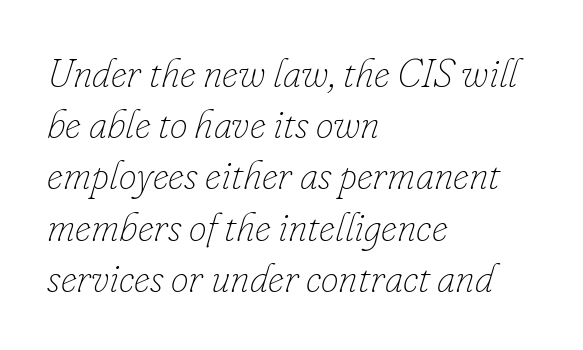
The image shows 40 px thin type, italic (leaning right); set left-aligned, normal line spacing (1.28x), normal letter spacing, not underlined; low stroke contrast and a small x-height.
